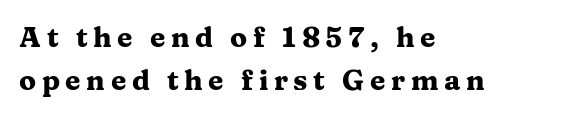
The image shows 28 px heavy, wide serif type, upright; set left-aligned, normal line spacing (1.52x), unusually wide letter spacing (+0.2 em), not underlined; medium stroke contrast and a medium x-height.
